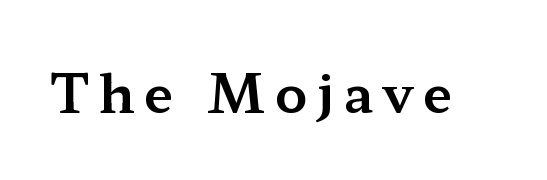
A typesetter would mark this as roman, not italic. Descender tails drop into unmarked territory. A typesetter would label this face a serif. Here the designer chose a conventional face with non-uniform glyph widths.
